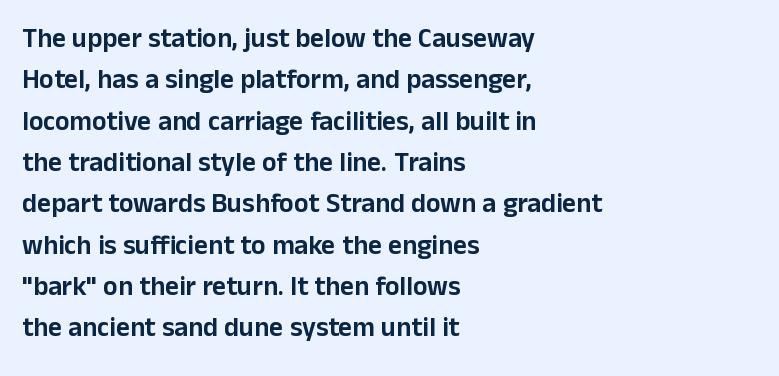
{"italic": "no", "underline": "no", "align": "left", "line_spacing": "normal", "line_spacing_ratio": 1.53, "letter_spacing": "normal", "letter_spacing_em": 0.0, "glyph_px": 27}
